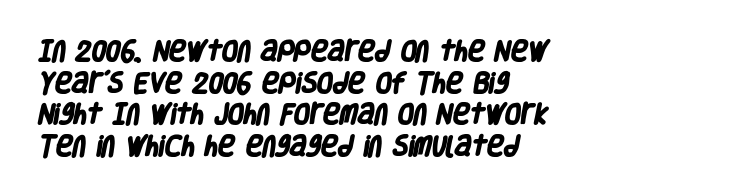
How are the letters spaced? Ordinarily, with no added tracking. Lines of text with bare space underneath. Casual observation: everything's shoved over to the left. Notice how thick the strokes are: this is what a full bold looks like.
